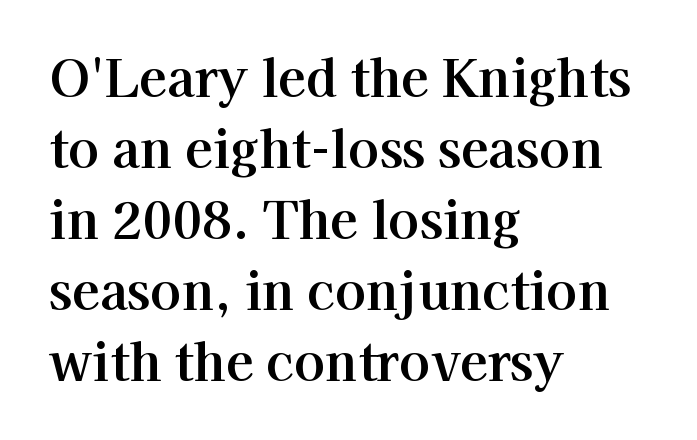
Q: Is the text italic (slanted)? A: No, it is upright.
Q: Is the typeface a serif or a sans-serif typeface? A: Serif.
Q: Is the text underlined? A: No.
Q: How is the paragraph aligned? A: Left-aligned.
Q: Is the spacing between letters normal or unusually wide? A: Normal.
Q: Is the spacing between lines tight, normal or loose? A: Normal.
Q: Width (condensed, normal, or wide)? A: Normal.
Q: Stroke contrast? A: High.
Q: x-height? A: Medium.
Q: Monospaced? A: No.
